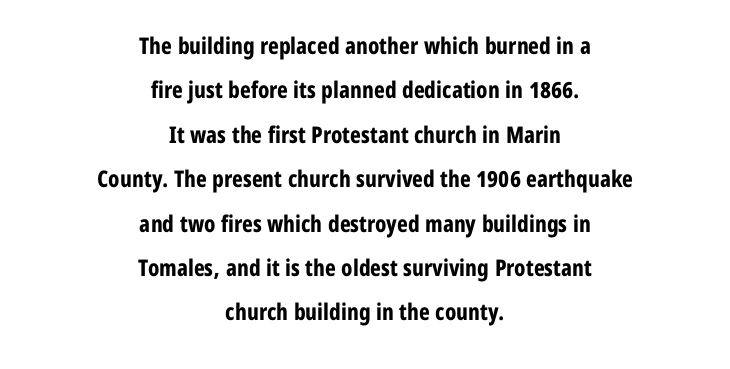
Whoever set this chose breathing room over compactness in the vertical rhythm. Compared with a flush-left layout, this one balances lines on the center instead. Does extra space separate the letters? No, they use regular spacing. Only glyphs here, with clear space below each row.
